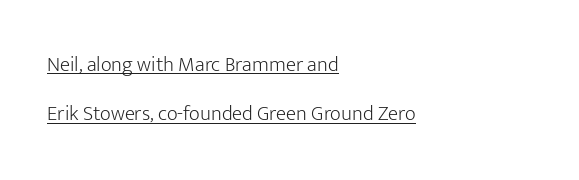
Q: Is the text bold? A: No.
Q: Is the text italic (slanted)? A: No, it is upright.
Q: Is the text underlined? A: Yes.
Q: How is the paragraph aligned? A: Left-aligned.
Q: Is the spacing between letters normal or unusually wide? A: Normal.
Q: Is the spacing between lines tight, normal or loose? A: Loose.
